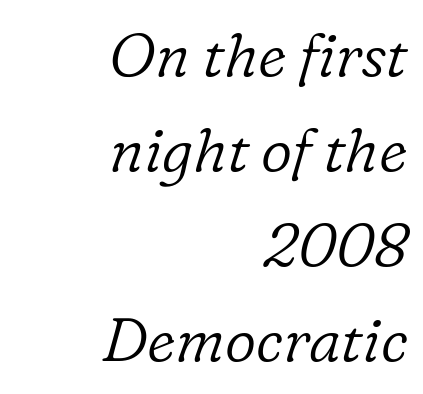
There is no visible air inserted between adjacent glyphs. A typesetter would label this face a serif. Descender tails drop into unmarked territory. Layout note: lines flush right. Varying glyph widths throughout — classic text-font behaviour.
